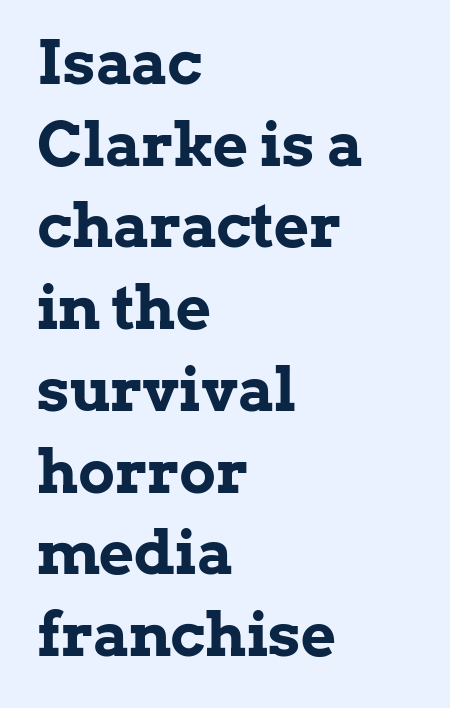
This sample keeps an unexceptional amount of space between lines. These lines are rendered in a variable-pitch font. Underlining? Definitely not there. Nope, not italic — everything's standing straight. Tracking value appears to be zero — textbook default spacing.
